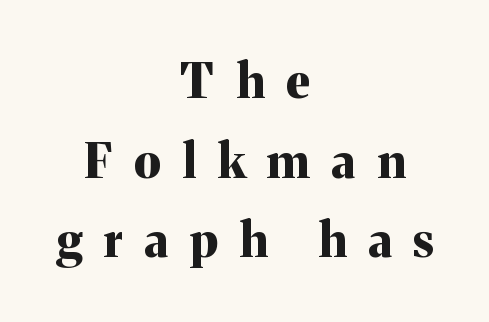
{"serif": "yes", "italic": "no", "bold": "yes", "weight": "bold", "width": "normal", "stroke_contrast": "medium", "x_height": "medium", "monospaced": "no", "underline": "no", "align": "center", "line_spacing": "normal", "line_spacing_ratio": 1.66, "letter_spacing": "wide", "letter_spacing_em": 0.45, "glyph_px": 48}
